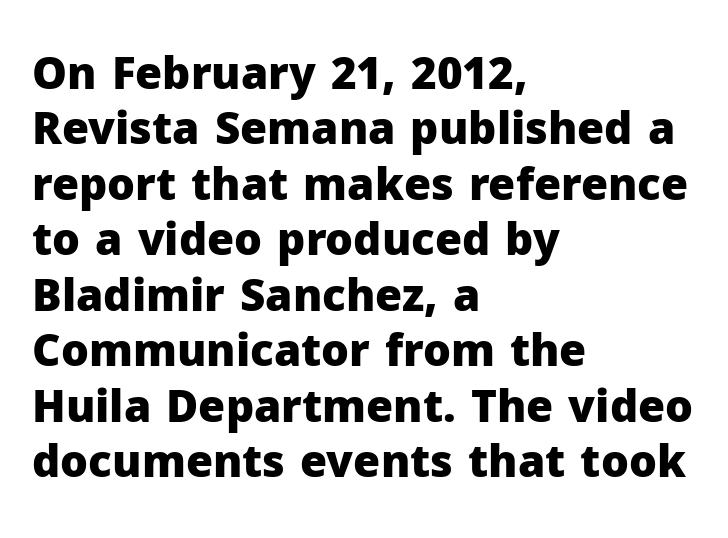
{"serif": "no", "italic": "no", "bold": "yes", "weight": "heavy", "width": "normal", "stroke_contrast": "low", "x_height": "medium", "monospaced": "no", "underline": "no", "align": "left", "line_spacing": "normal", "line_spacing_ratio": 1.26, "letter_spacing": "normal", "letter_spacing_em": 0.0, "glyph_px": 44}
